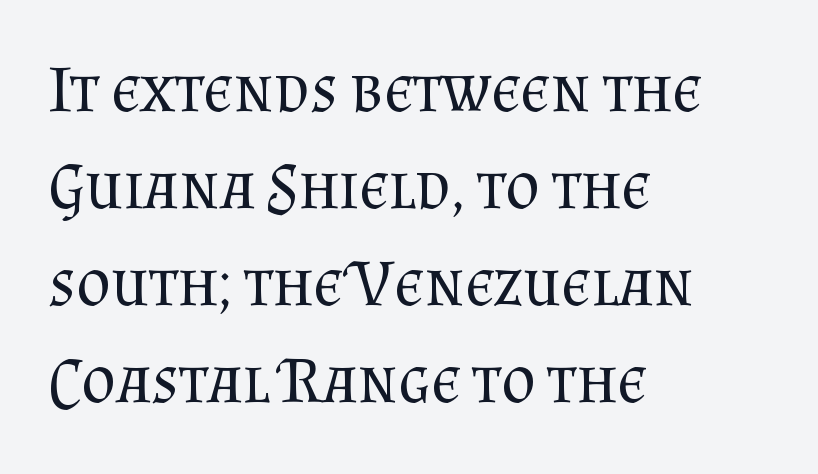
{"serif": "yes", "italic": "no", "bold": "no", "weight": "regular", "width": "normal", "stroke_contrast": "medium", "x_height": "small", "monospaced": "no", "underline": "no", "align": "left", "line_spacing": "normal", "line_spacing_ratio": 1.47, "letter_spacing": "normal", "letter_spacing_em": 0.0, "glyph_px": 66}
